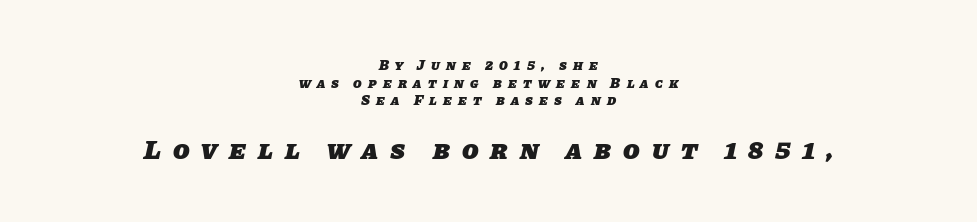
{"bold": "yes", "underline": "no", "align": "center", "line_spacing": "normal", "line_spacing_ratio": 1.26, "letter_spacing": "wide", "letter_spacing_em": 0.45, "larger_block": "second", "size_ratio": 1.93, "glyph_px": 27}
